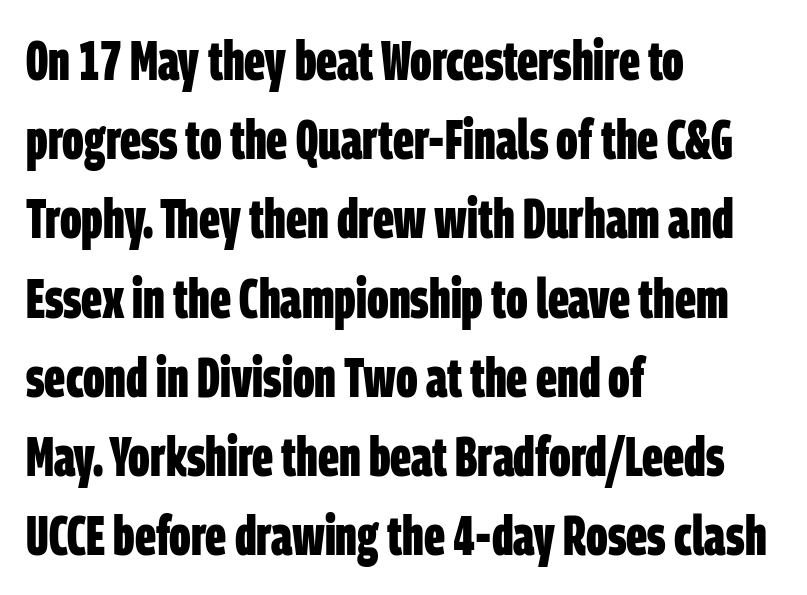
Descenders hang freely into open space. These lines stack with their left ends in a neat column. A sans-serif font was chosen for this passage. Standard letterfit; no display-style spreading of the glyphs.
